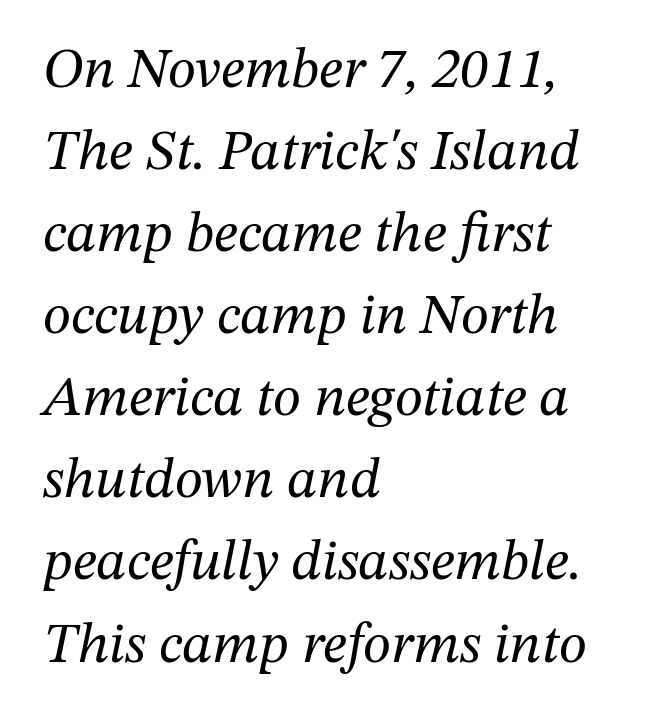
An italicized treatment has been applied to the whole sample. The space beneath each line is pristine and unruled. Vertical stems look standard width or narrower in stroke. The horizontal fit of the characters is conventional and even. Is this a sans? No — the strokes have serifs.
